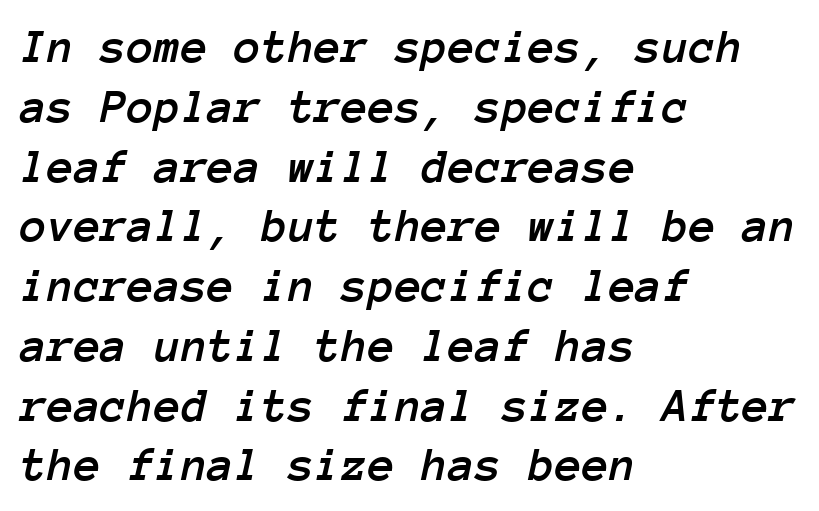
Q: Is the text italic (slanted)? A: Yes, it leans right by about 12 degrees.
Q: Is the text underlined? A: No.
Q: How is the paragraph aligned? A: Left-aligned.
Q: Is the spacing between letters normal or unusually wide? A: Normal.
Q: Width (condensed, normal, or wide)? A: Normal.
Q: Stroke contrast? A: Low.
Q: x-height? A: Medium.
Q: Monospaced? A: Yes.
